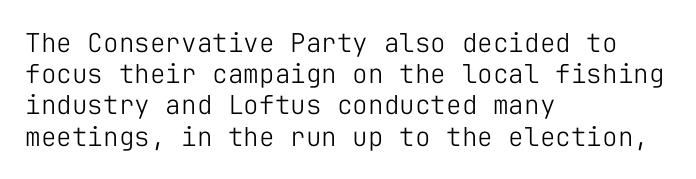
{"italic": "no", "bold": "no", "underline": "no", "align": "left", "line_spacing_ratio": 1.2, "letter_spacing": "normal", "letter_spacing_em": 0.0, "glyph_px": 26}
